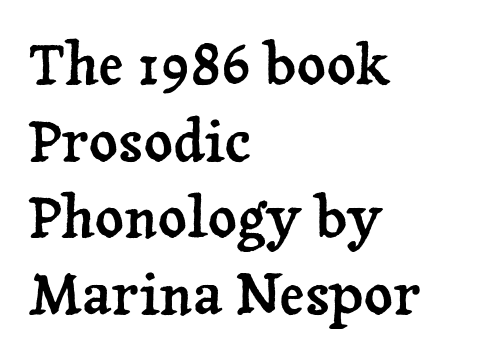
{"serif": "yes", "italic": "no", "width": "normal", "stroke_contrast": "low", "x_height": "medium", "monospaced": "no", "underline": "no", "align": "left", "line_spacing": "normal", "line_spacing_ratio": 1.37, "letter_spacing": "normal", "letter_spacing_em": 0.0, "glyph_px": 56}
